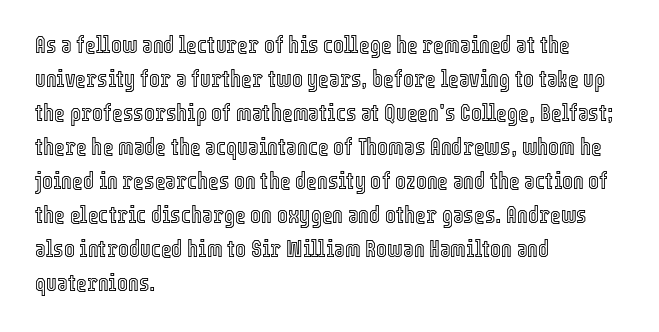
Clear beneath every line of the passage. Notice how descenders clear the ascenders below comfortably — that's standard leading. In terms of letterspacing, this is plain default setting. The lettering stays uniformly vertical, giving the passage a roman look. The lines in this sample share a left origin and differ only in where they stop.
